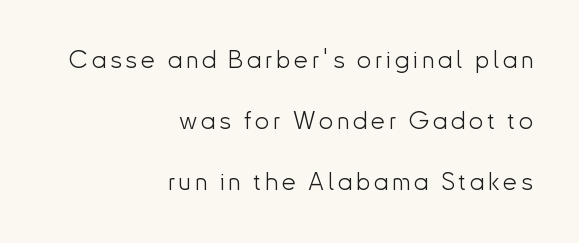
These glyphs show unthickened strokes, regular width or finer. Just letters on the line, the space beneath them empty. The ragged edge is on the left, which tells us the setting is flush right. Posture: upright roman.
